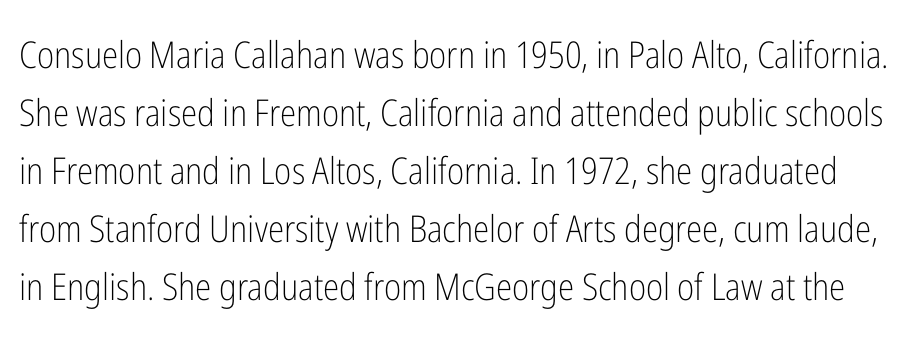
The image shows 37 px light, condensed sans-serif type, upright; set normal line spacing (1.57x), normal letter spacing, not underlined; low stroke contrast and a medium x-height.
